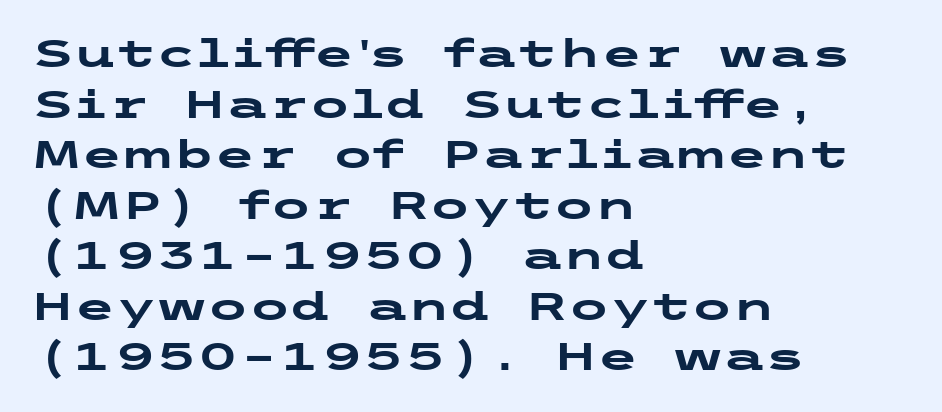
The glyphs in this specimen are sans serif. The compositor pushed each line to the left boundary. A clean baseline with only descenders dipping below it. A typesetter would mark this as roman, not italic.
